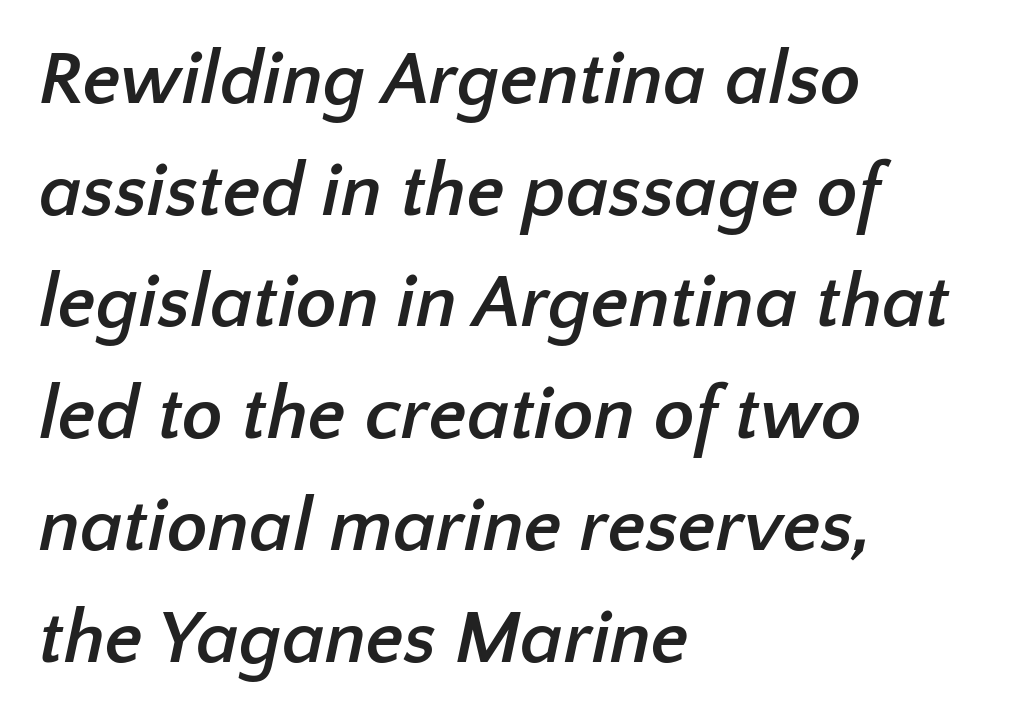
Think of a printed novel: that variable character pitch is what you see here. The paragraph shown leans on its left margin. This sample keeps an unexceptional amount of space between lines. Observe the ordinary spacing: letters are neighbours, not strangers. Bold? Absolutely — the strokes are thick and heavy.
